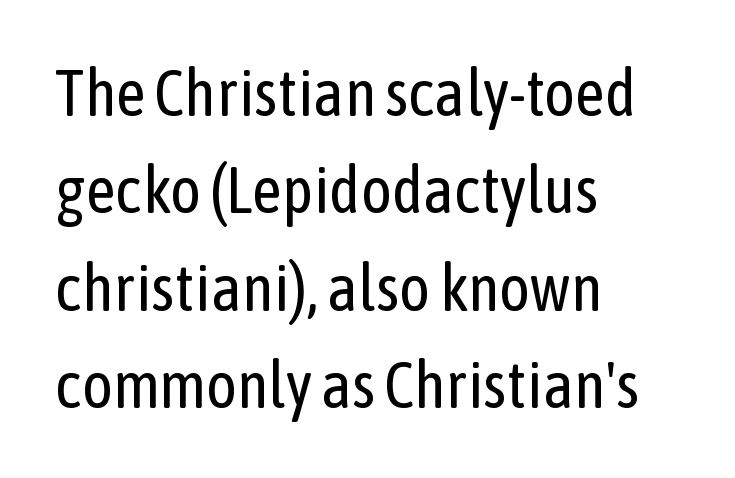
The image shows 65 px regular-weight, condensed sans-serif type, upright; set left-aligned, normal line spacing (1.5x), normal letter spacing, not underlined; low stroke contrast and a medium x-height.
